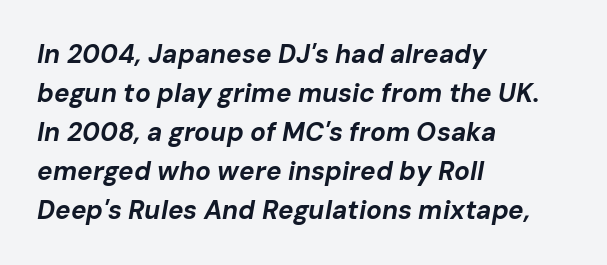
The image shows 26 px bold type, italic (leaning right); set left-aligned, normal line spacing (1.5x), normal letter spacing, not underlined.
